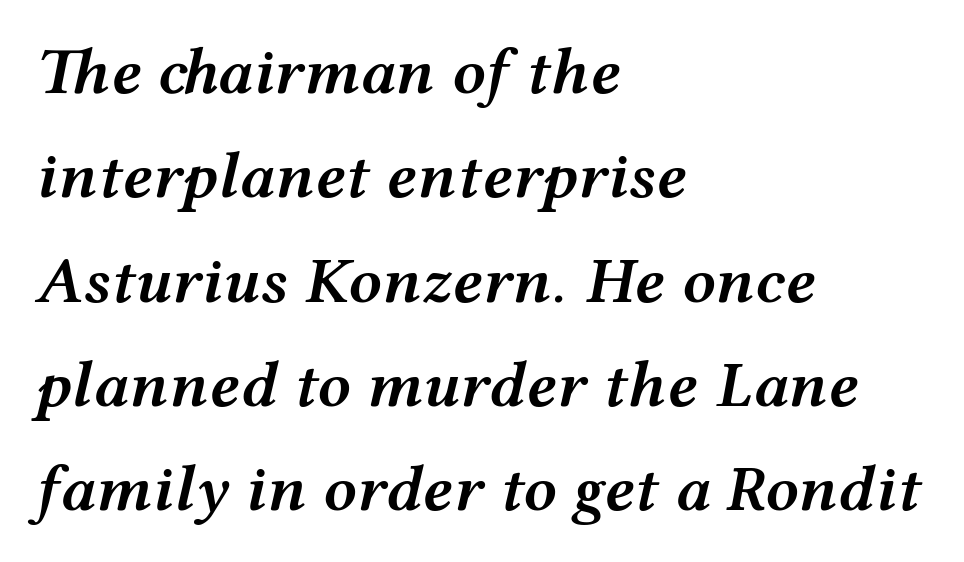
Q: Is the text bold? A: Semi-bold.
Q: Is the text italic (slanted)? A: Yes, it leans right by about 12 degrees.
Q: Is the text underlined? A: No.
Q: How is the paragraph aligned? A: Left-aligned.
Q: Is the spacing between letters normal or unusually wide? A: Normal.
Q: Is the spacing between lines tight, normal or loose? A: Normal.
Q: Width (condensed, normal, or wide)? A: Wide.
Q: Stroke contrast? A: Medium.
Q: x-height? A: Medium.
Q: Monospaced? A: No.
